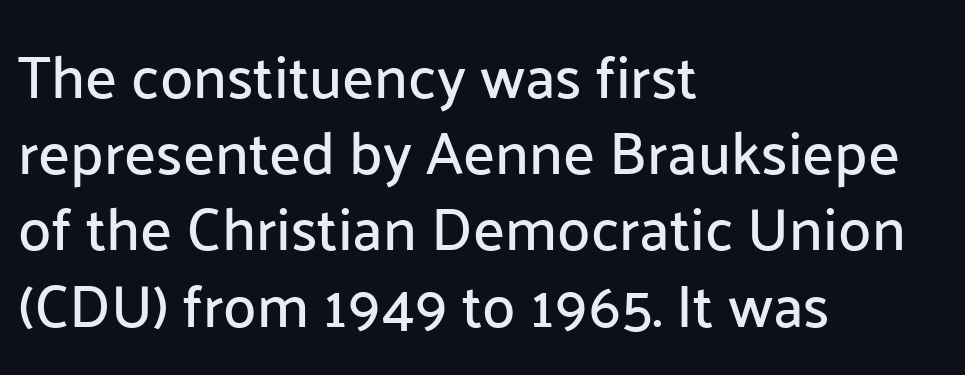
The image shows 60 px sans-serif type, upright; set left-aligned, normal line spacing (1.27x), normal letter spacing, not underlined; low stroke contrast and a medium x-height.
